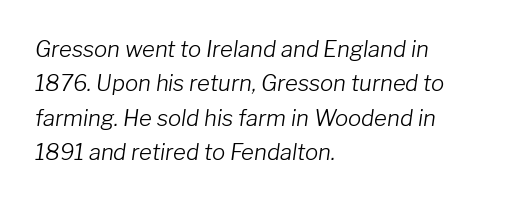
The image shows 22 px text type, italic (leaning right); set left-aligned, normal line spacing (1.56x), normal letter spacing, not underlined.
